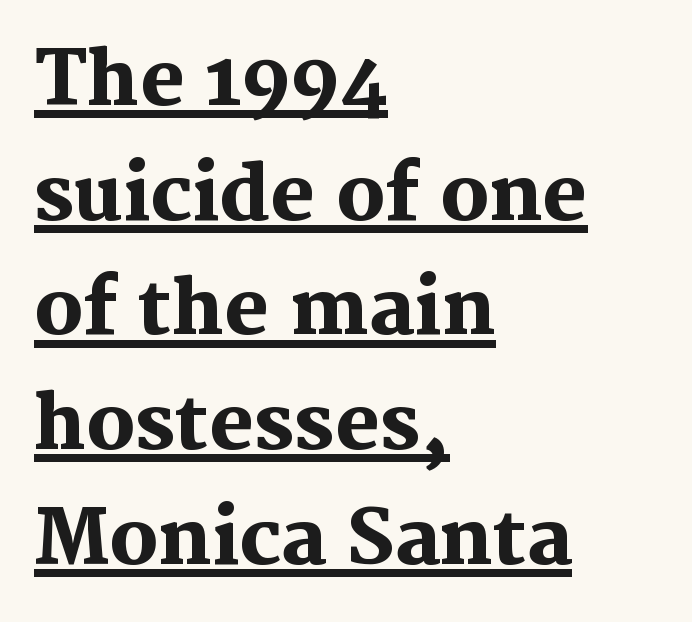
The letters advance in unequal steps, a hallmark of proportional type. This is heavy type, rendered in bold. What kind of face is this? One with serifs. Decoration check: the copy is underlined.
